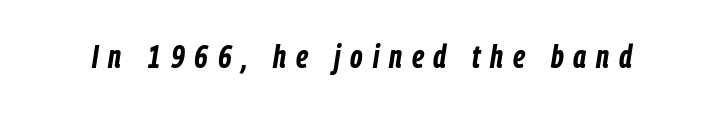
{"italic": "yes", "lean": "right", "slant_degrees": 9, "bold": "yes", "weight": "bold", "width": "condensed", "stroke_contrast": "low", "x_height": "medium", "monospaced": "no", "underline": "no", "letter_spacing": "wide", "letter_spacing_em": 0.31, "glyph_px": 32}
